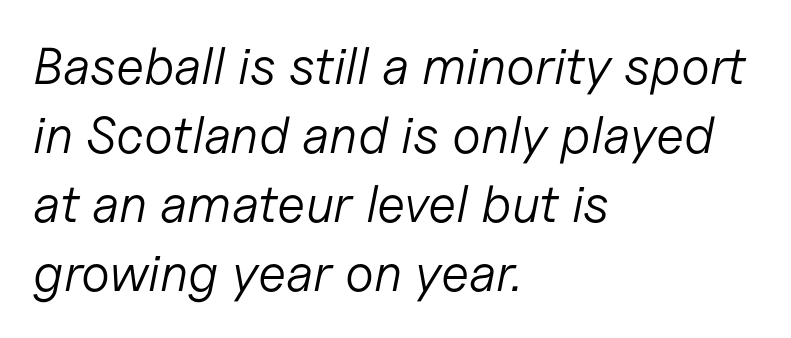
{"italic": "yes", "lean": "right", "slant_degrees": 11, "bold": "no", "weight": "light", "width": "normal", "stroke_contrast": "low", "x_height": "medium", "monospaced": "no", "underline": "no", "align": "left", "line_spacing": "normal", "line_spacing_ratio": 1.33, "letter_spacing": "normal", "letter_spacing_em": 0.0, "glyph_px": 52}
